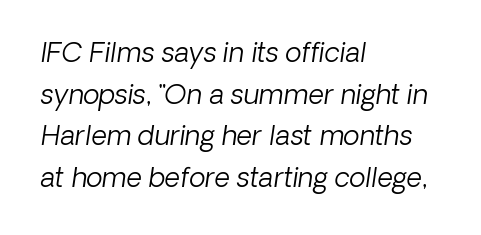
The image shows 27 px text type; set left-aligned, normal line spacing (1.54x), normal letter spacing, not underlined.
